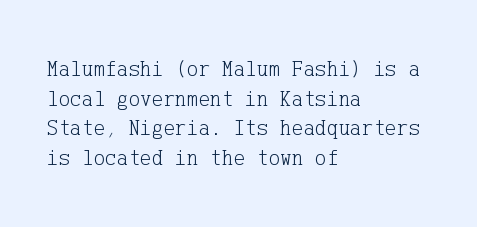
Unmarked baselines from the first word to the last. The designer left line spacing at the default. The rendering anchors every line to the left-hand side. The gaps between neighbouring characters are ordinary and unremarkable. The type sits square on the baseline with zero lean.
